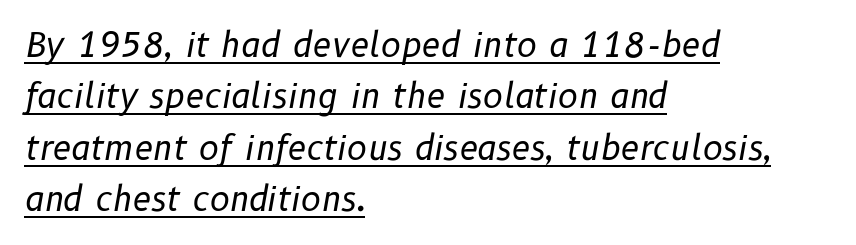
Characters follow at the spacing the type designer built in. Every character sits at an angle, as italics do. Casual observation: everything's shoved over to the left. No letter is thick-stroked: the sample isn't bold.
